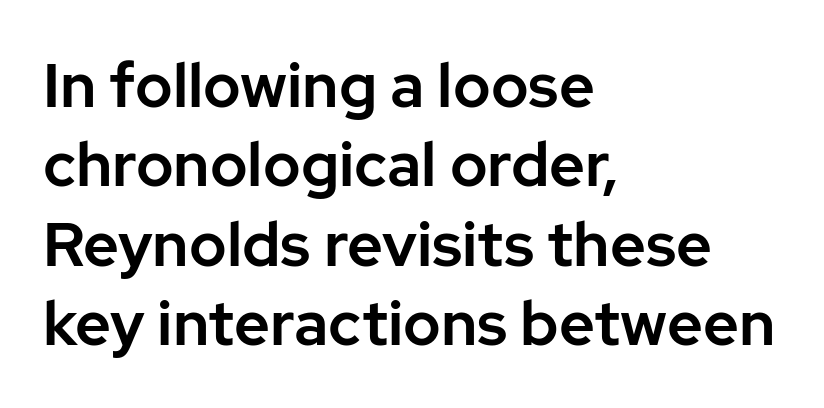
The image shows 62 px sans-serif type, upright; set left-aligned, normal line spacing (1.28x), normal letter spacing, not underlined; low stroke contrast and a medium x-height.
